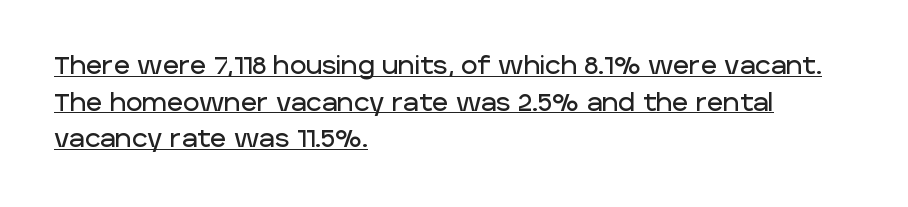
This is underlined copy, the kind a proofreader might mark for attention. Rows of type keep a routine distance in the vertical direction. All the whitespace from short lines collects on the right. Posture: upright roman. The type is set solid horizontally, with unmodified tracking.
